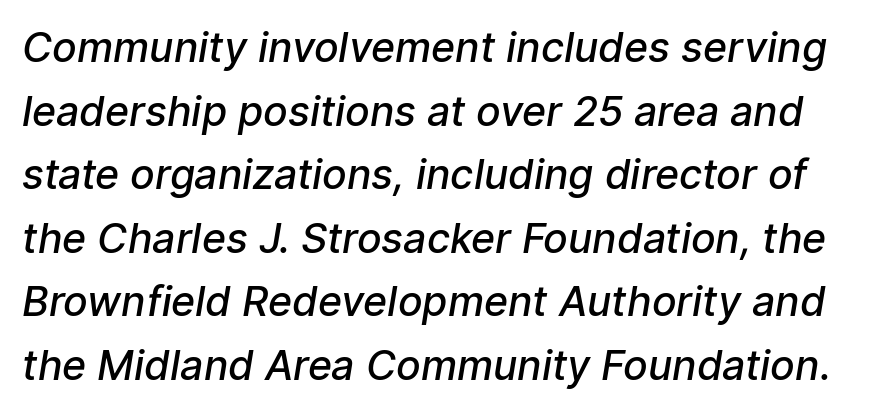
The image shows 41 px semibold sans-serif type; set normal line spacing (1.55x), normal letter spacing, not underlined; low stroke contrast and a medium x-height.
